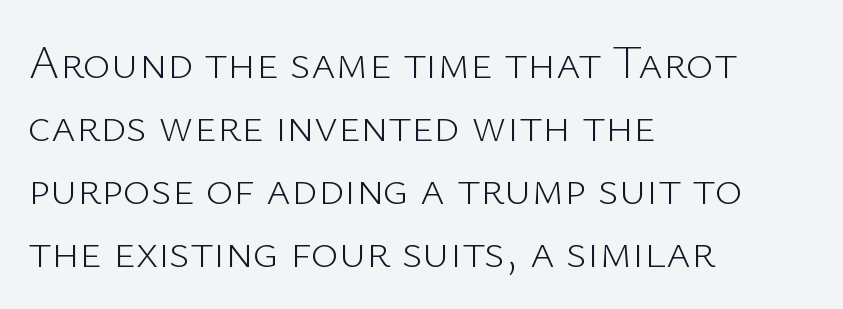
{"serif": "no", "italic": "no", "bold": "no", "weight": "light", "width": "normal", "stroke_contrast": "low", "x_height": "medium", "monospaced": "no", "underline": "no", "align": "left", "line_spacing": "normal", "line_spacing_ratio": 1.34, "letter_spacing": "normal", "letter_spacing_em": 0.0, "glyph_px": 47}
